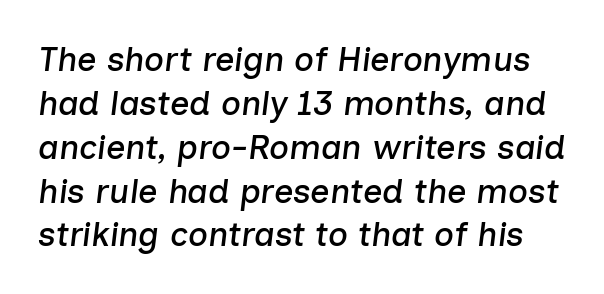
The image shows 34 px text type, italic (leaning right); set normal line spacing (1.29x), normal letter spacing, not underlined; low stroke contrast and a medium x-height.
